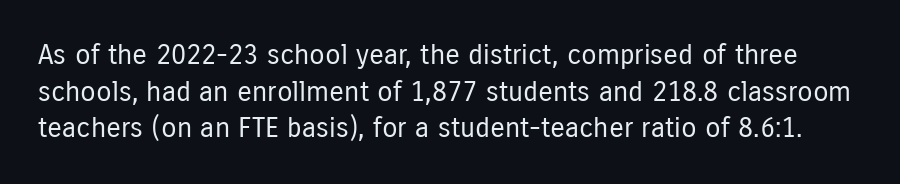
{"serif": "no", "italic": "no", "bold": "no", "weight": "regular", "width": "condensed", "stroke_contrast": "low", "x_height": "medium", "monospaced": "no", "underline": "no", "line_spacing": "normal", "line_spacing_ratio": 1.31, "letter_spacing": "normal", "letter_spacing_em": 0.0, "glyph_px": 28}
